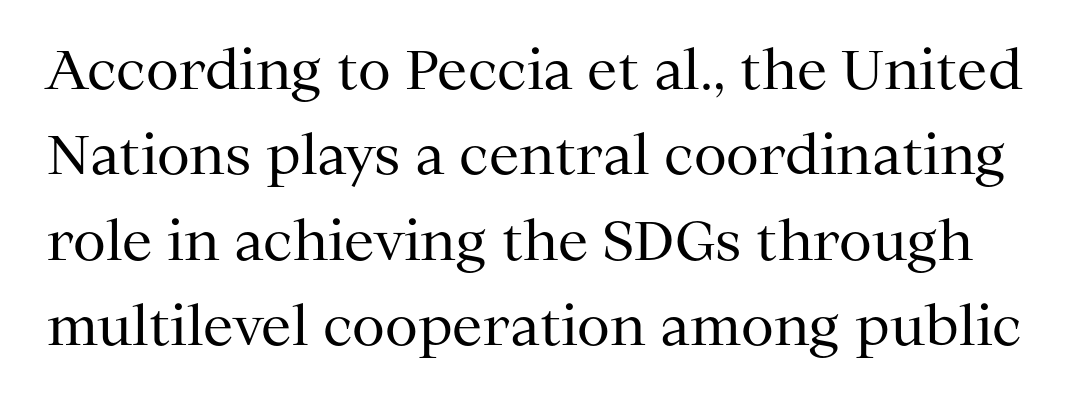
The space beneath each line is pristine and unruled. No italicization has been applied; the sample stays upright. No extra tracking has been applied to these lines. Rows of type keep a routine distance in the vertical direction.
